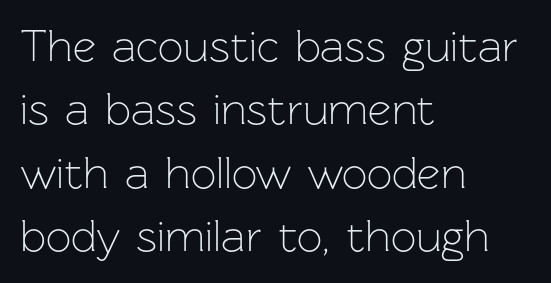
{"serif": "no", "italic": "no", "bold": "no", "weight": "light", "width": "normal", "stroke_contrast": "low", "x_height": "medium", "monospaced": "no", "underline": "no", "align": "left", "line_spacing": "normal", "line_spacing_ratio": 1.41, "letter_spacing": "normal", "letter_spacing_em": 0.0, "glyph_px": 45}
